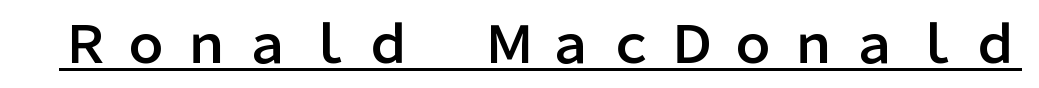
{"serif": "no", "italic": "no", "width": "normal", "stroke_contrast": "low", "x_height": "medium", "monospaced": "no", "underline": "yes", "glyph_px": 51}
